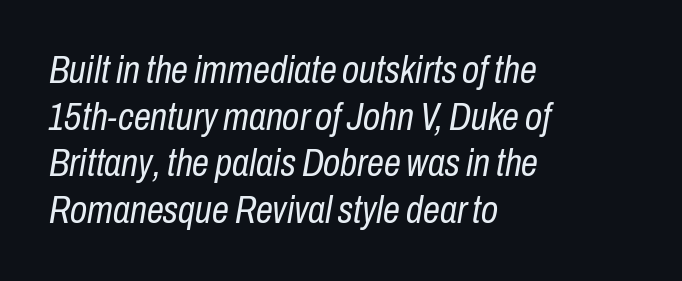
{"italic": "yes", "lean": "right", "slant_degrees": 10, "bold": "no", "weight": "regular", "width": "condensed", "stroke_contrast": "low", "x_height": "medium", "monospaced": "no", "underline": "no", "align": "left", "line_spacing_ratio": 1.23, "letter_spacing": "normal", "letter_spacing_em": 0.0, "glyph_px": 38}
